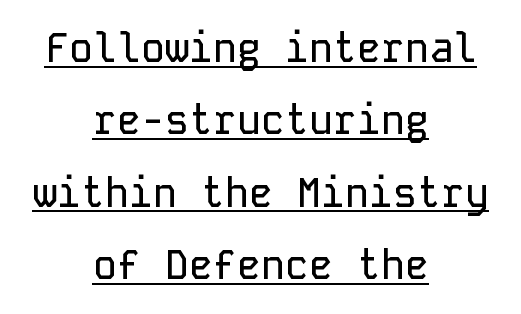
Emphasis is given by a line drawn under the lettering. Spacing between characters is what you'd get straight out of the box. The axis of the letterforms is exactly vertical. The rendering positions every line midway between the sides.
